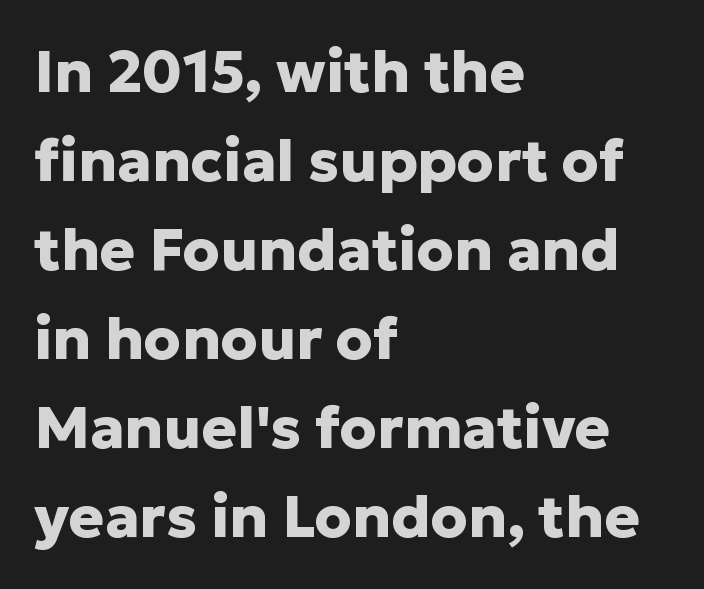
Q: Is the text bold? A: Yes.
Q: Is the text italic (slanted)? A: No, it is upright.
Q: Is the typeface a serif or a sans-serif typeface? A: Sans-serif.
Q: Is the text underlined? A: No.
Q: How is the paragraph aligned? A: Left-aligned.
Q: Is the spacing between letters normal or unusually wide? A: Normal.
Q: Is the spacing between lines tight, normal or loose? A: Normal.
Q: Width (condensed, normal, or wide)? A: Normal.
Q: Stroke contrast? A: Low.
Q: x-height? A: Medium.
Q: Monospaced? A: No.
